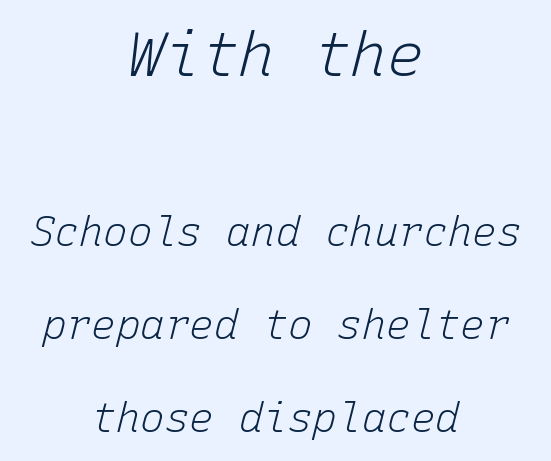
The image shows 62 px light type, italic (leaning right), monospaced; set centered, loose line spacing (2.27x), normal letter spacing, not underlined; the first (top) block is 1.51x larger; low stroke contrast and a medium x-height.
